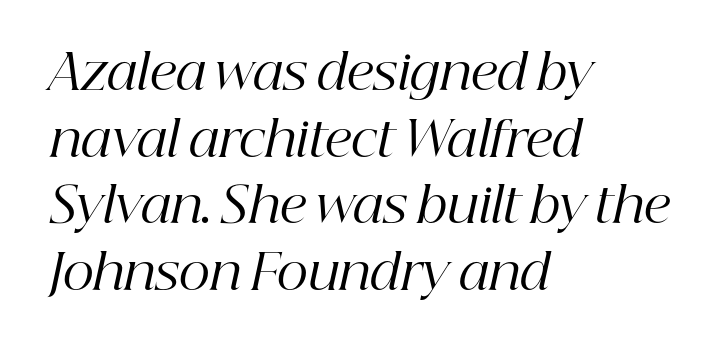
{"serif": "yes", "italic": "yes", "lean": "right", "slant_degrees": 12, "bold": "no", "weight": "regular", "width": "normal", "stroke_contrast": "high", "x_height": "medium", "monospaced": "no", "underline": "no", "align": "left", "line_spacing": "normal", "line_spacing_ratio": 1.36, "letter_spacing": "normal", "letter_spacing_em": 0.0, "glyph_px": 49}
